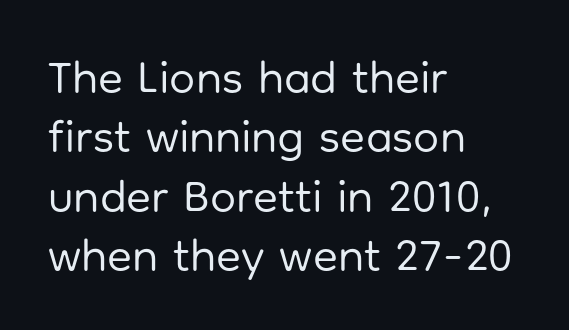
Q: Is the text bold? A: No.
Q: Is the text italic (slanted)? A: No, it is upright.
Q: Is the typeface a serif or a sans-serif typeface? A: Sans-serif.
Q: Is the text underlined? A: No.
Q: How is the paragraph aligned? A: Left-aligned.
Q: Is the spacing between letters normal or unusually wide? A: Normal.
Q: Is the spacing between lines tight, normal or loose? A: Normal.
Q: Width (condensed, normal, or wide)? A: Normal.
Q: Stroke contrast? A: Low.
Q: x-height? A: Medium.
Q: Monospaced? A: No.
